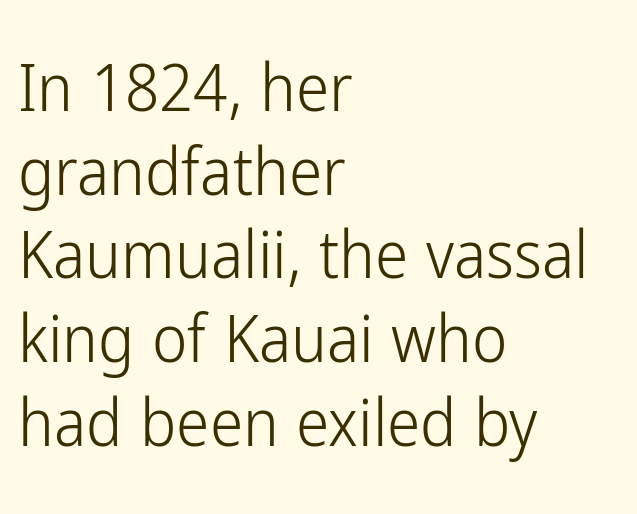
The letters advance in unequal steps, a hallmark of proportional type. Students, observe: this is what conventionally led text looks like. Does the copy run flush right? No — it runs flush left. Stems and bowls with no extra thickness — not bold.
